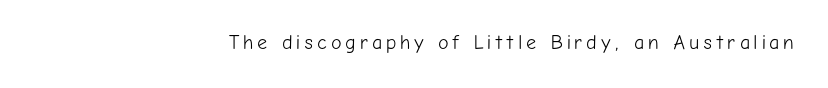
Q: Is the text bold? A: No.
Q: Is the text italic (slanted)? A: No, it is upright.
Q: Is the text underlined? A: No.
Q: How is the paragraph aligned? A: Right-aligned.
